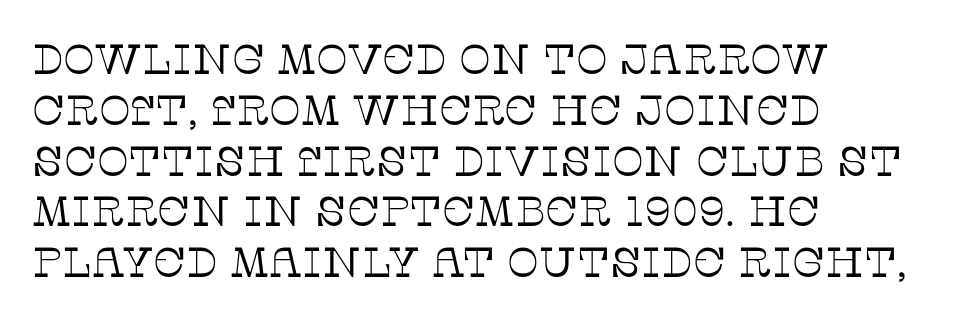
No extra ink here — the face is not bold. The rendering uses natural spacing where letterforms have individual widths. The rendering keeps characters at their native spacing. These lines are set flush left with a ragged right edge.
